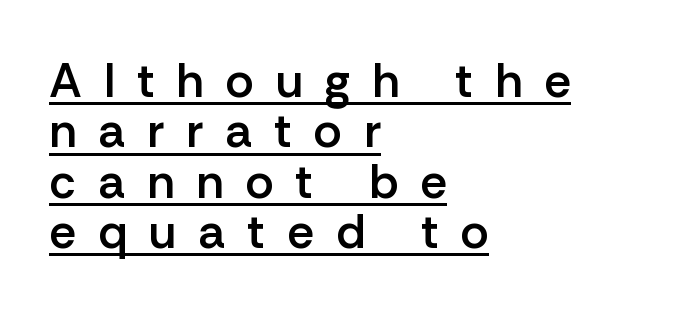
{"serif": "no", "italic": "no", "bold": "semi", "weight": "semibold", "width": "normal", "stroke_contrast": "low", "x_height": "medium", "monospaced": "no", "underline": "yes", "align": "left", "line_spacing": "tight", "line_spacing_ratio": 1.05, "letter_spacing": "wide", "letter_spacing_em": 0.46, "glyph_px": 48}
